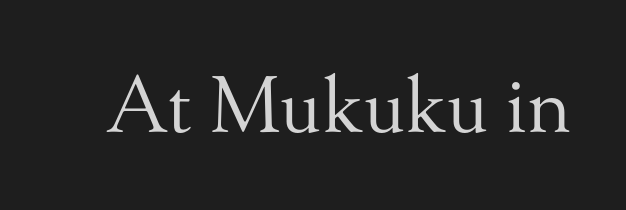
The image shows 77 px regular-weight serif type, upright; set normal letter spacing, not underlined; medium stroke contrast and a small x-height.
